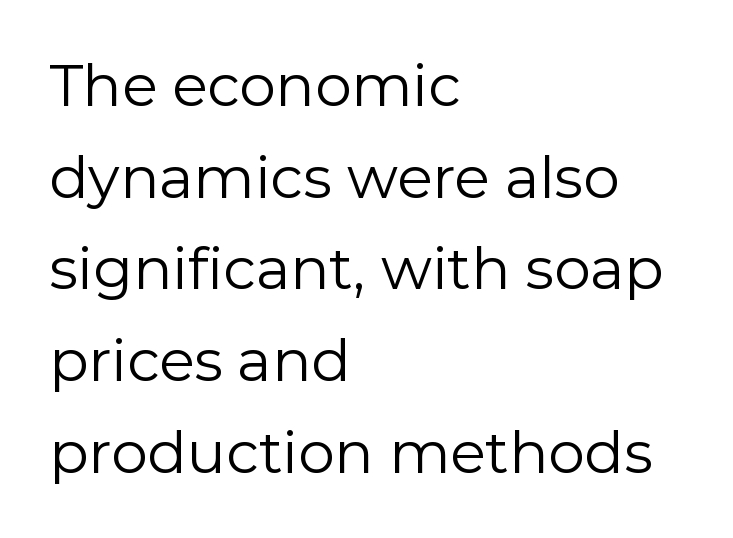
Q: Is the text bold? A: No.
Q: Is the text italic (slanted)? A: No, it is upright.
Q: Is the typeface a serif or a sans-serif typeface? A: Sans-serif.
Q: Is the text underlined? A: No.
Q: How is the paragraph aligned? A: Left-aligned.
Q: Is the spacing between letters normal or unusually wide? A: Normal.
Q: Is the spacing between lines tight, normal or loose? A: Normal.
Q: Width (condensed, normal, or wide)? A: Normal.
Q: Stroke contrast? A: Low.
Q: x-height? A: Medium.
Q: Monospaced? A: No.
